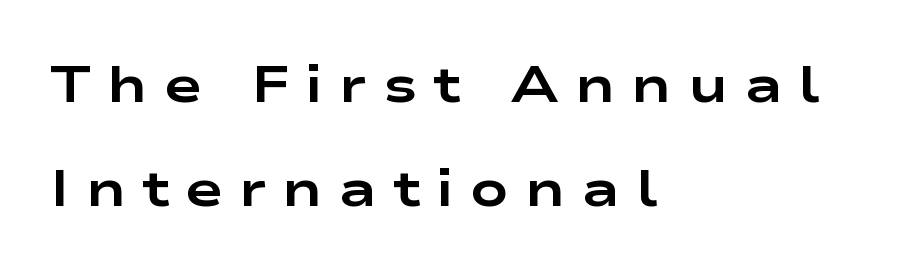
The image shows 51 px bold, wide sans-serif type, upright; set left-aligned, loose line spacing (2.03x), unusually wide letter spacing (+0.31 em), not underlined; low stroke contrast and a medium x-height.
